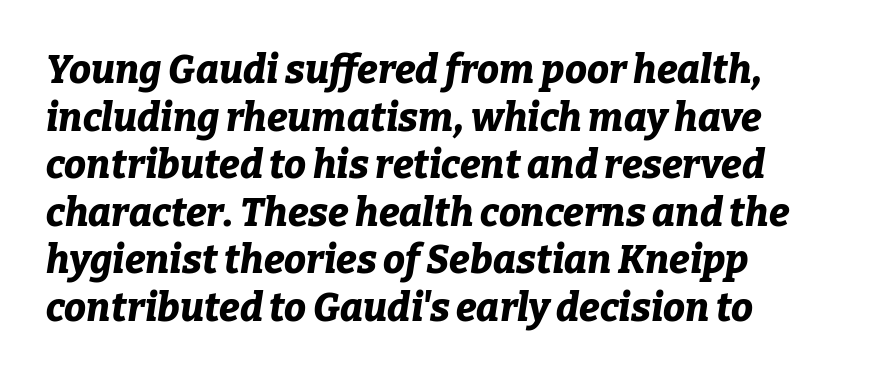
The strip under each line holds only bare page. How are the letters spaced? Ordinarily, with no added tracking. Each letter keeps its own natural width here, so spacing adapts to shape. Characters are canted at an angle relative to the baseline's perpendicular.
